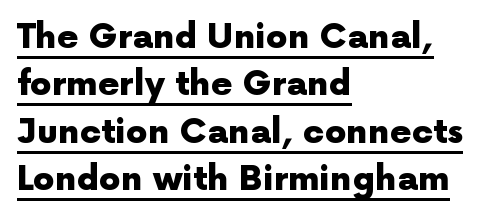
The image shows 34 px heavy sans-serif type, upright; set left-aligned, normal line spacing (1.39x), normal letter spacing, underlined; a medium x-height.
